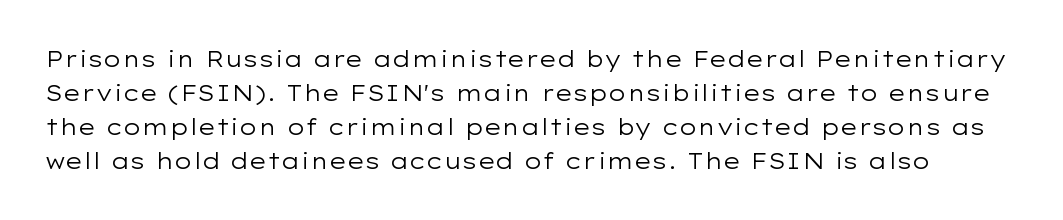
The image shows 22 px text type, upright; set normal line spacing (1.54x), normal letter spacing, not underlined.
